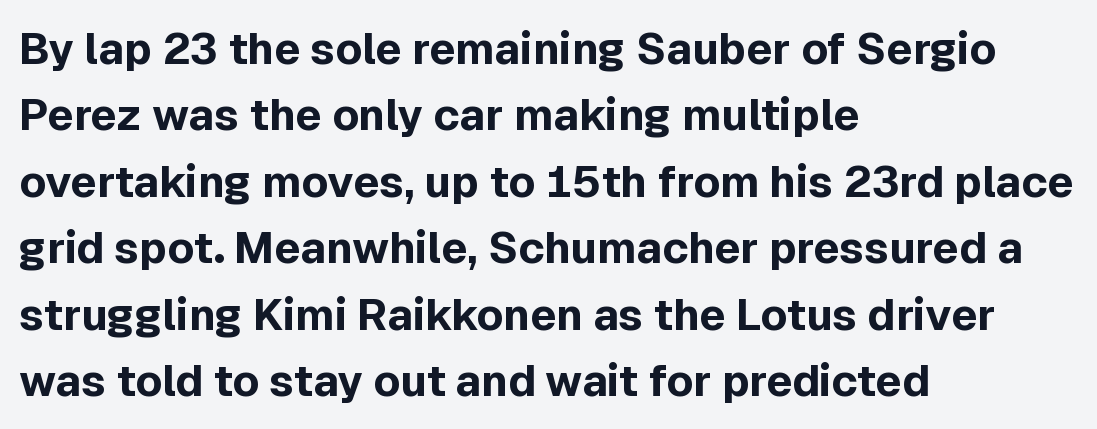
Q: Is the text bold? A: Yes.
Q: Is the text italic (slanted)? A: No, it is upright.
Q: Is the typeface a serif or a sans-serif typeface? A: Sans-serif.
Q: Is the text underlined? A: No.
Q: How is the paragraph aligned? A: Left-aligned.
Q: Is the spacing between letters normal or unusually wide? A: Normal.
Q: Is the spacing between lines tight, normal or loose? A: Normal.
Q: Width (condensed, normal, or wide)? A: Normal.
Q: x-height? A: Medium.
Q: Monospaced? A: No.
